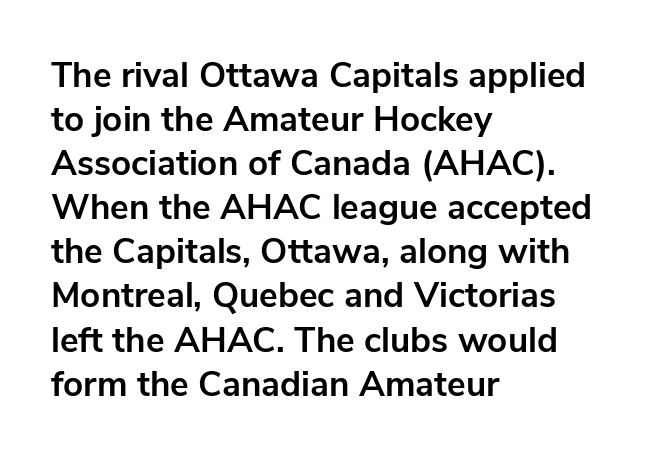
The image shows 35 px bold sans-serif type, upright; set left-aligned, normal line spacing (1.26x), normal letter spacing, not underlined; low stroke contrast and a medium x-height.
